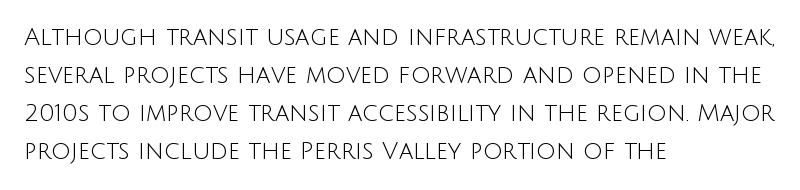
Is there much room between lines? A standard amount, neither cramped nor airy. A roman cut, with each character standing at attention. How are the letters spaced? Ordinarily, with no added tracking. This rendering features lettering with no underline. The paragraph shown leans on its left margin. The weight tops out at a normal text grade.
